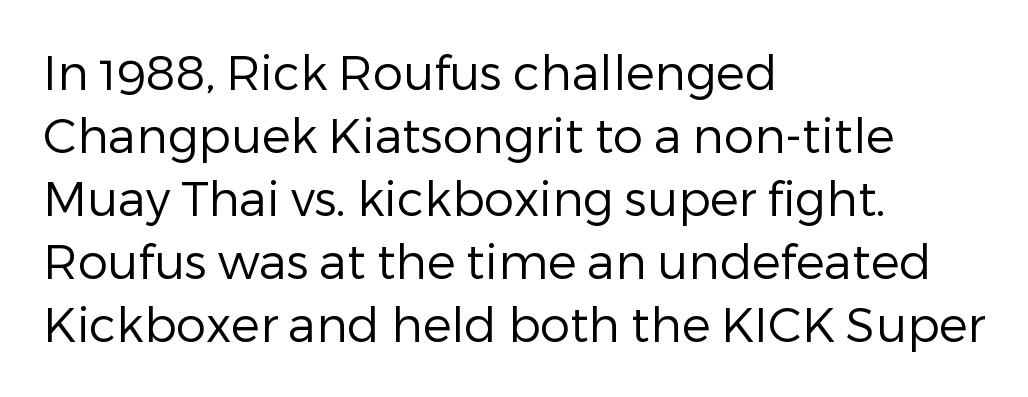
Q: Is the text bold? A: No.
Q: Is the text italic (slanted)? A: No, it is upright.
Q: Is the typeface a serif or a sans-serif typeface? A: Sans-serif.
Q: Is the text underlined? A: No.
Q: How is the paragraph aligned? A: Left-aligned.
Q: Is the spacing between letters normal or unusually wide? A: Normal.
Q: Is the spacing between lines tight, normal or loose? A: Normal.
Q: Width (condensed, normal, or wide)? A: Normal.
Q: Stroke contrast? A: Low.
Q: x-height? A: Medium.
Q: Monospaced? A: No.
